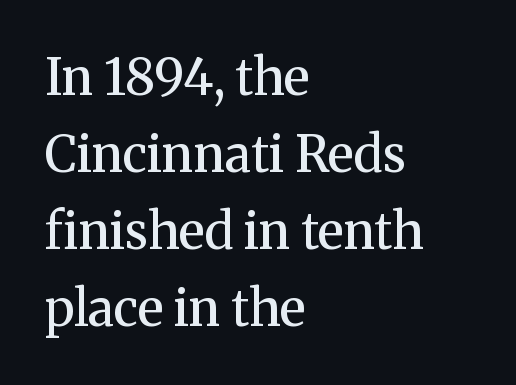
The image shows 50 px semibold serif type, upright; set left-aligned, normal line spacing (1.54x), normal letter spacing, not underlined; medium stroke contrast and a medium x-height.
